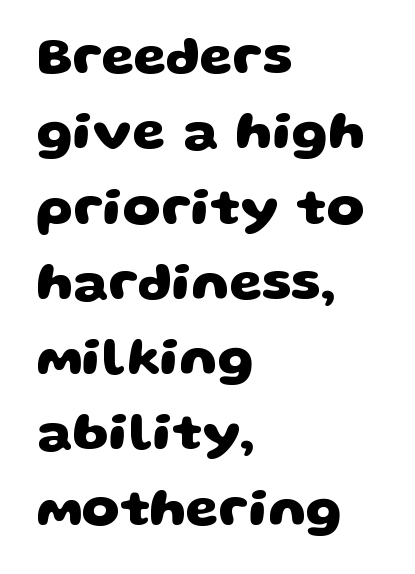
Q: Is the text bold? A: Yes.
Q: Is the typeface a serif or a sans-serif typeface? A: Sans-serif.
Q: Is the text underlined? A: No.
Q: How is the paragraph aligned? A: Left-aligned.
Q: Is the spacing between letters normal or unusually wide? A: Normal.
Q: Is the spacing between lines tight, normal or loose? A: Normal.
Q: Width (condensed, normal, or wide)? A: Wide.
Q: Stroke contrast? A: Low.
Q: x-height? A: Large.
Q: Monospaced? A: No.
